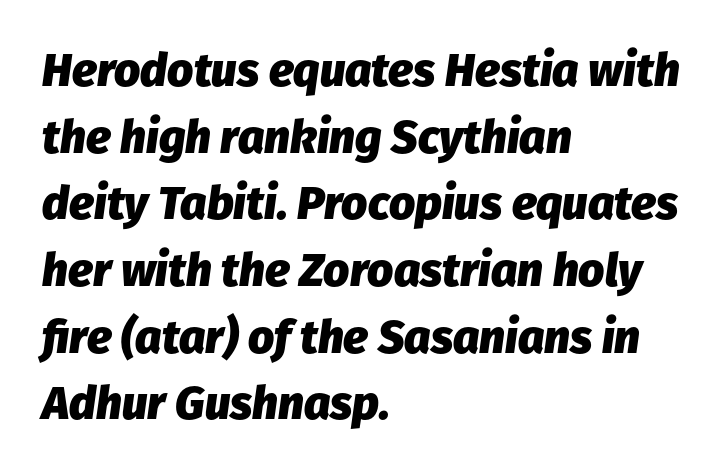
Q: Is the text bold? A: Yes.
Q: Is the text italic (slanted)? A: Yes, it leans right by about 8 degrees.
Q: Is the text underlined? A: No.
Q: How is the paragraph aligned? A: Left-aligned.
Q: Is the spacing between letters normal or unusually wide? A: Normal.
Q: Is the spacing between lines tight, normal or loose? A: Normal.
Q: Width (condensed, normal, or wide)? A: Normal.
Q: Stroke contrast? A: Low.
Q: x-height? A: Medium.
Q: Monospaced? A: No.
